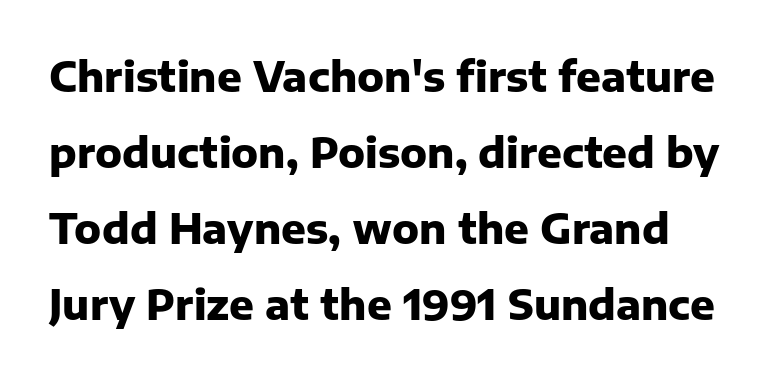
{"serif": "no", "italic": "no", "bold": "yes", "weight": "heavy", "width": "normal", "stroke_contrast": "low", "x_height": "medium", "monospaced": "no", "underline": "no", "line_spacing_ratio": 1.85, "letter_spacing": "normal", "letter_spacing_em": 0.0, "glyph_px": 41}
